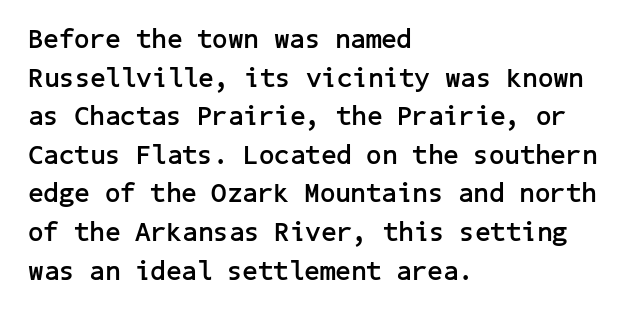
The glyphs are unaccompanied by any horizontal stroke below them. Alignment: flush left. Its strokes are broad and dark, the hallmark of bold type. Designer's note — italics off, roman on.
